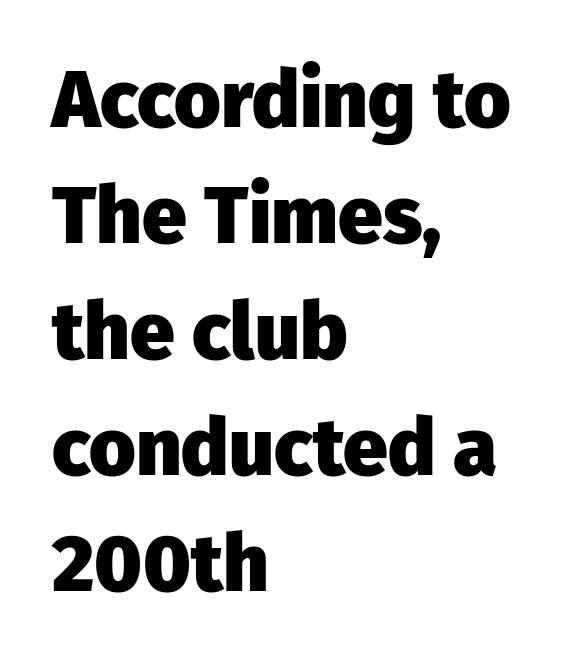
The image shows 80 px heavy sans-serif type, upright; set left-aligned, normal line spacing (1.45x), normal letter spacing, not underlined; low stroke contrast and a medium x-height.
